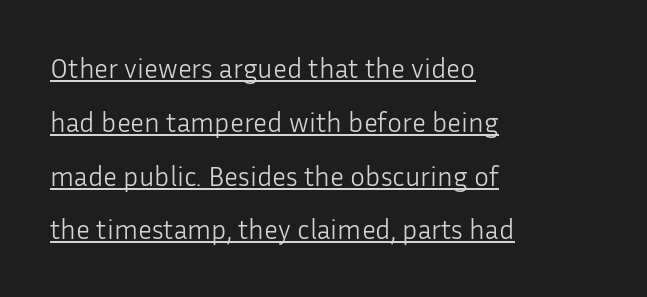
Q: Is the text bold? A: No.
Q: Is the text italic (slanted)? A: No, it is upright.
Q: Is the typeface a serif or a sans-serif typeface? A: Sans-serif.
Q: Is the text underlined? A: Yes.
Q: How is the paragraph aligned? A: Left-aligned.
Q: Is the spacing between letters normal or unusually wide? A: Normal.
Q: Is the spacing between lines tight, normal or loose? A: Loose.
Q: Width (condensed, normal, or wide)? A: Normal.
Q: Stroke contrast? A: Low.
Q: x-height? A: Medium.
Q: Monospaced? A: No.
